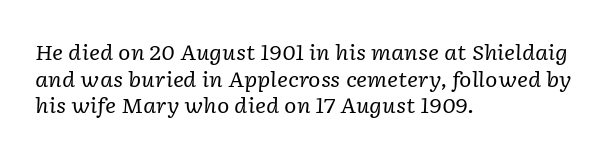
{"italic": "yes", "lean": "right", "slant_degrees": 2, "bold": "no", "underline": "no", "align": "left", "line_spacing": "normal", "line_spacing_ratio": 1.27, "letter_spacing": "normal", "letter_spacing_em": 0.0, "glyph_px": 21}
